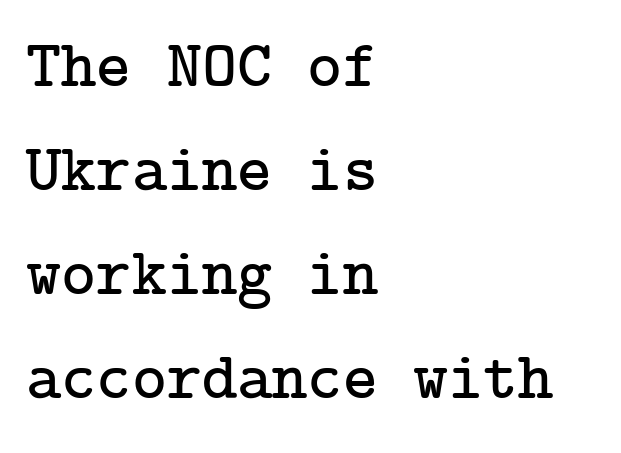
The image shows 67 px serif type, upright; set left-aligned, normal line spacing (1.55x), normal letter spacing, not underlined; low stroke contrast and a medium x-height.
